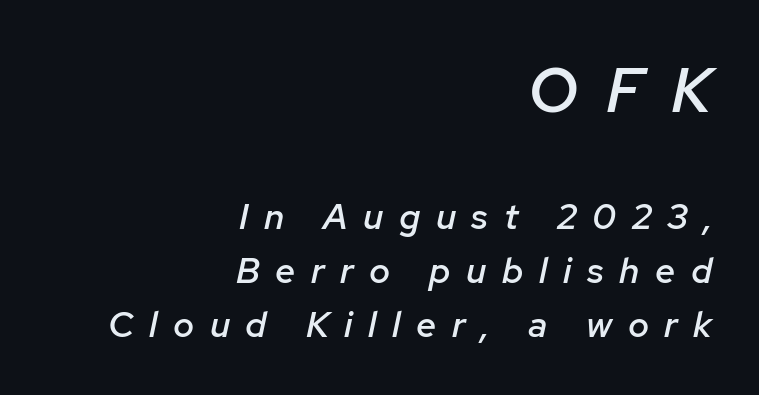
The strokes are fattened partway — semibold, not bold. Rendered with sloped, italic letterforms. The paragraph has a hard right edge and a soft left edge. Is there much room between lines? A standard amount, neither cramped nor airy. The initial chunk of copy outweighs the following chunk in type size. Look at the tracking — it's clearly loosened, letters drifting apart.
